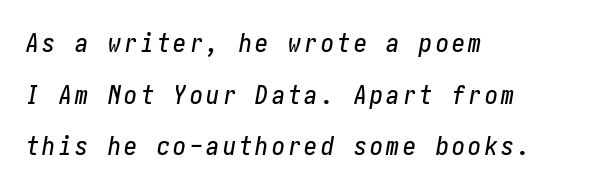
{"italic": "yes", "lean": "right", "slant_degrees": 10, "underline": "no", "align": "left", "line_spacing": "loose", "line_spacing_ratio": 1.99, "glyph_px": 26}
